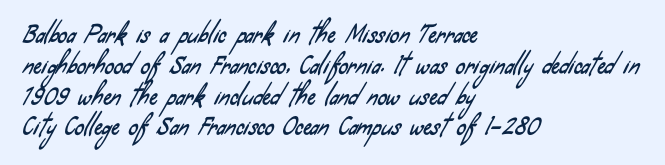
Spacing between characters is what you'd get straight out of the box. Evenly set lines give the paragraph a standard silhouette. Clear beneath every line of the passage. These lines are set flush left with a ragged right edge.
